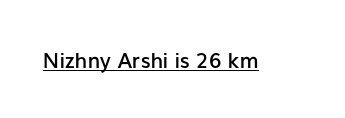
{"italic": "no", "bold": "semi", "underline": "yes", "letter_spacing": "normal", "letter_spacing_em": 0.0, "glyph_px": 21}
